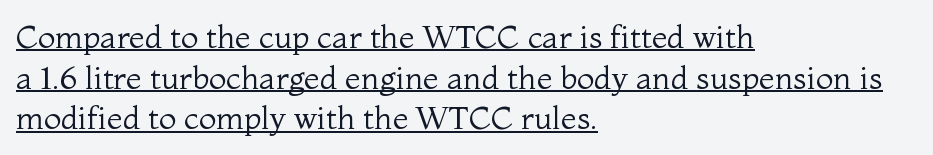
Q: Is the text bold? A: No.
Q: Is the text italic (slanted)? A: No, it is upright.
Q: Is the typeface a serif or a sans-serif typeface? A: Serif.
Q: Is the text underlined? A: Yes.
Q: How is the paragraph aligned? A: Left-aligned.
Q: Is the spacing between letters normal or unusually wide? A: Normal.
Q: Is the spacing between lines tight, normal or loose? A: Normal.
Q: Width (condensed, normal, or wide)? A: Normal.
Q: Stroke contrast? A: Medium.
Q: x-height? A: Medium.
Q: Monospaced? A: No.
